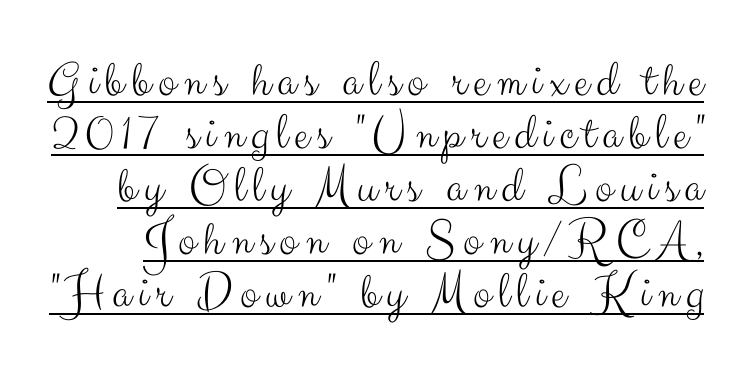
Q: Is the text bold? A: No.
Q: Is the text italic (slanted)? A: Yes.
Q: Is the typeface a serif or a sans-serif typeface? A: Sans-serif.
Q: Is the text underlined? A: Yes.
Q: Is the spacing between lines tight, normal or loose? A: Tight.
Q: Width (condensed, normal, or wide)? A: Normal.
Q: Stroke contrast? A: Medium.
Q: x-height? A: Small.
Q: Monospaced? A: No.
